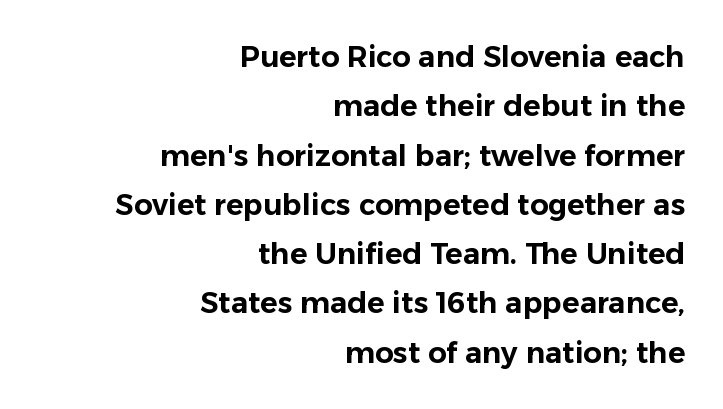
{"serif": "no", "italic": "no", "width": "normal", "stroke_contrast": "low", "x_height": "medium", "monospaced": "no", "underline": "no", "align": "right", "line_spacing": "normal", "line_spacing_ratio": 1.7, "letter_spacing": "normal", "letter_spacing_em": 0.0, "glyph_px": 29}
